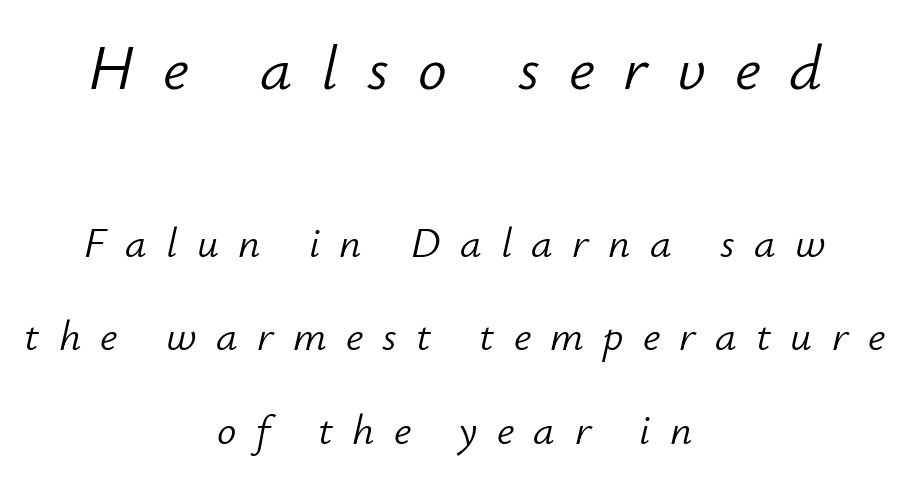
The designer dialed line spacing up above the default. Here the designer chose a conventional face with non-uniform glyph widths. The strokes carry an ordinary text weight at most. Every character sits at an angle, as italics do. Descenders are the only things crossing below the line.
